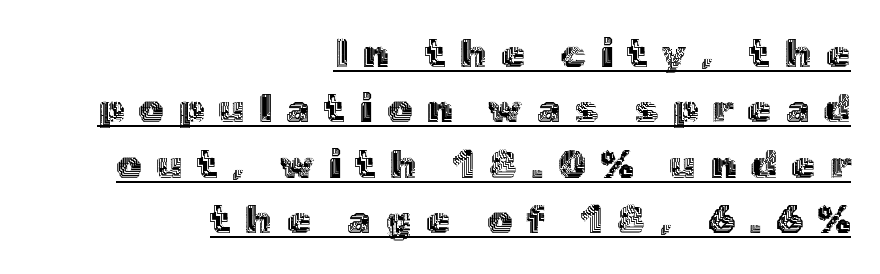
The image shows 39 px text type, upright; set right-aligned, normal line spacing (1.42x), unusually wide letter spacing (+0.37 em), underlined; a medium x-height.
